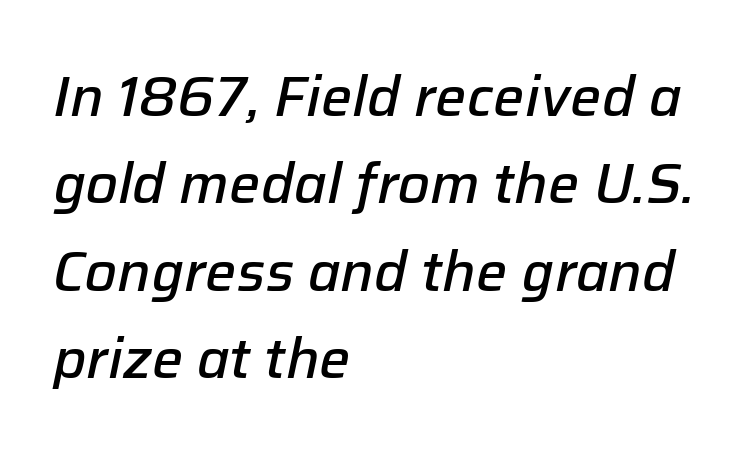
Is this a fixed-width face? No — the glyphs have proportional, varying widths. Compared with typical body copy, the letter spacing here is the same. Vertically, the passage feels balanced, rows spaced as you'd expect. The passage shown leans; its letterforms are oblique.
